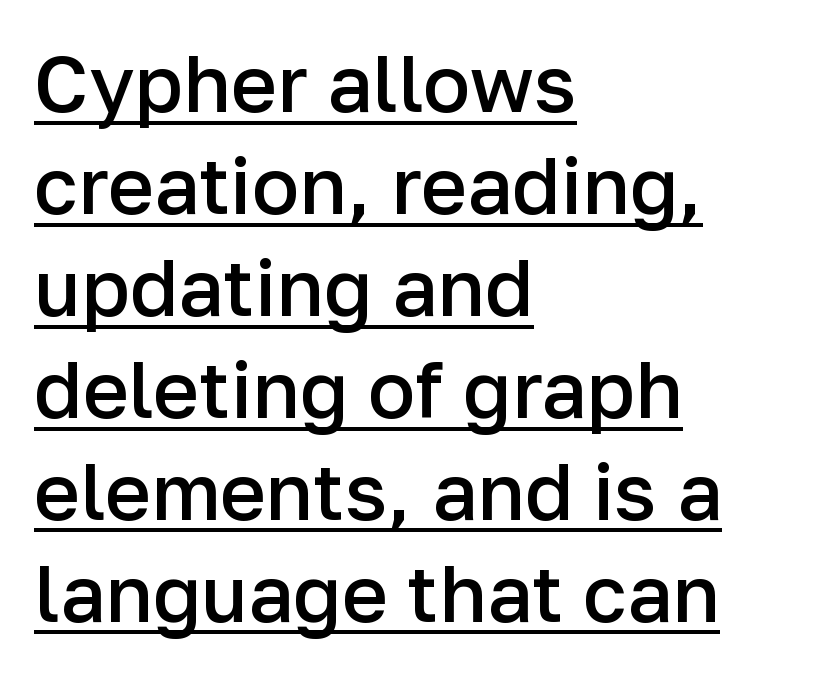
{"serif": "no", "italic": "no", "bold": "semi", "weight": "semibold", "width": "normal", "stroke_contrast": "low", "x_height": "medium", "monospaced": "no", "underline": "yes", "align": "left", "line_spacing": "normal", "line_spacing_ratio": 1.29, "letter_spacing": "normal", "letter_spacing_em": 0.0, "glyph_px": 79}
